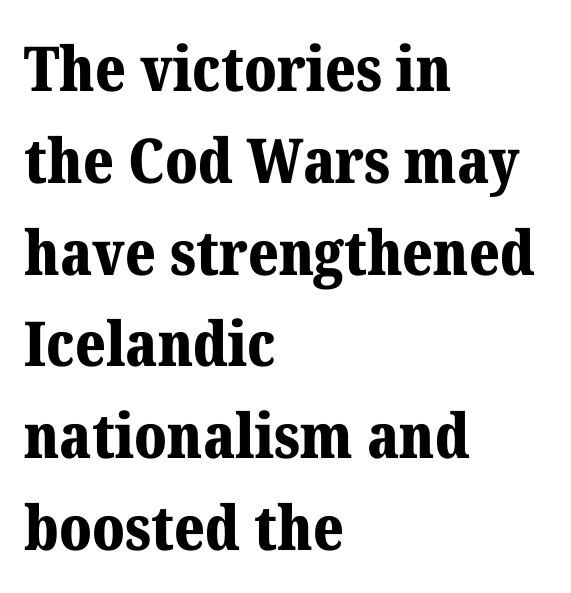
Q: Is the text bold? A: Yes.
Q: Is the text italic (slanted)? A: No, it is upright.
Q: Is the typeface a serif or a sans-serif typeface? A: Serif.
Q: Is the text underlined? A: No.
Q: How is the paragraph aligned? A: Left-aligned.
Q: Is the spacing between letters normal or unusually wide? A: Normal.
Q: Is the spacing between lines tight, normal or loose? A: Normal.
Q: Width (condensed, normal, or wide)? A: Normal.
Q: Stroke contrast? A: Medium.
Q: x-height? A: Medium.
Q: Monospaced? A: No.
